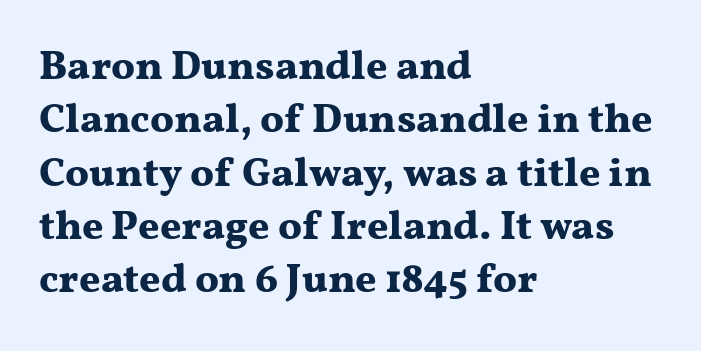
{"serif": "yes", "italic": "no", "bold": "yes", "weight": "bold", "width": "wide", "stroke_contrast": "medium", "x_height": "medium", "monospaced": "no", "underline": "no", "align": "left", "line_spacing": "normal", "line_spacing_ratio": 1.3, "letter_spacing": "normal", "letter_spacing_em": 0.0, "glyph_px": 41}
